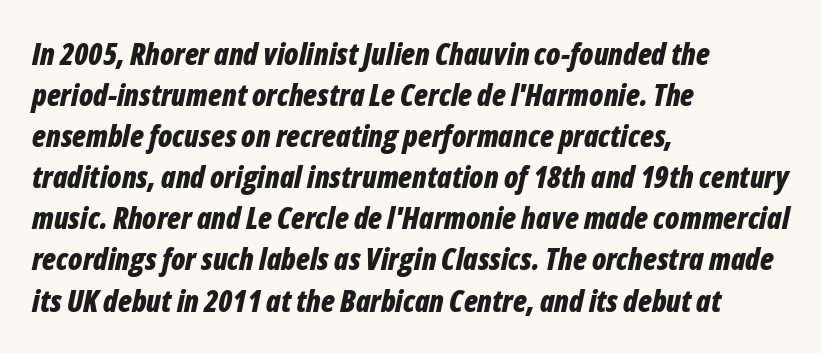
Every character sits at an angle, as italics do. The glyphs are unaccompanied by any horizontal stroke below them. Notice how descenders clear the ascenders below comfortably — that's standard leading. The font is running at its bold setting. Typeset ragged right — the left edge is the straight one.
